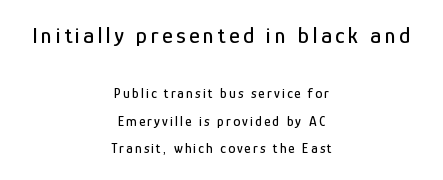
Q: Is the text italic (slanted)? A: No, it is upright.
Q: Is the text underlined? A: No.
Q: How is the paragraph aligned? A: Centered.
Q: Is the spacing between lines tight, normal or loose? A: Loose.
Q: Which block of text is set in a larger size, the first (top) or the second (bottom)? A: The first (top) one.
